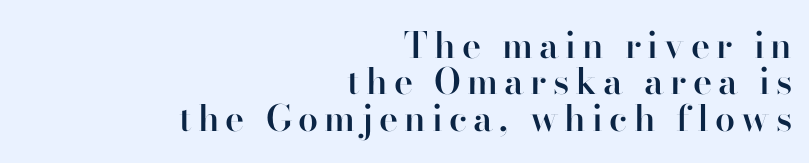
Q: Is the text bold? A: Semi-bold.
Q: Is the text italic (slanted)? A: No, it is upright.
Q: Is the typeface a serif or a sans-serif typeface? A: Sans-serif.
Q: Is the text underlined? A: No.
Q: How is the paragraph aligned? A: Right-aligned.
Q: Is the spacing between lines tight, normal or loose? A: Tight.
Q: Width (condensed, normal, or wide)? A: Normal.
Q: Stroke contrast? A: High.
Q: x-height? A: Small.
Q: Monospaced? A: No.
